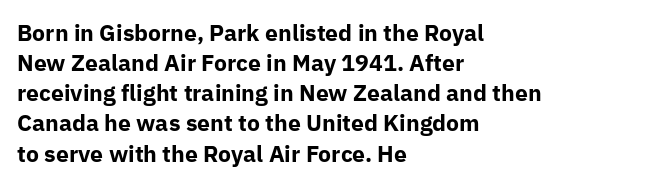
Does extra space separate the letters? No, they use regular spacing. The passage is arranged the way most books set body copy — flush left. Successive baselines arrive at the customary interval. Posture: upright roman. Is the type bold? Yes — the strokes are clearly thick and heavy.
